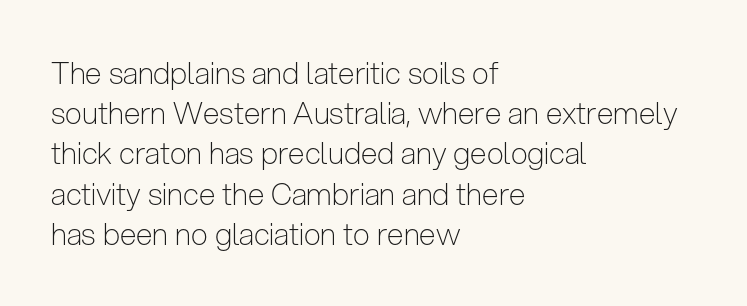
Q: Is the text bold? A: No.
Q: Is the text italic (slanted)? A: No, it is upright.
Q: Is the typeface a serif or a sans-serif typeface? A: Sans-serif.
Q: Is the text underlined? A: No.
Q: How is the paragraph aligned? A: Left-aligned.
Q: Is the spacing between letters normal or unusually wide? A: Normal.
Q: Is the spacing between lines tight, normal or loose? A: Normal.
Q: Width (condensed, normal, or wide)? A: Condensed.
Q: Stroke contrast? A: Low.
Q: x-height? A: Medium.
Q: Monospaced? A: No.
